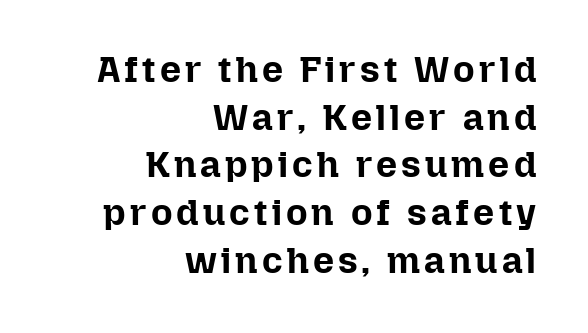
{"italic": "no", "bold": "yes", "weight": "bold", "width": "normal", "stroke_contrast": "low", "x_height": "medium", "monospaced": "no", "underline": "no", "align": "right", "line_spacing": "normal", "line_spacing_ratio": 1.29, "glyph_px": 37}
